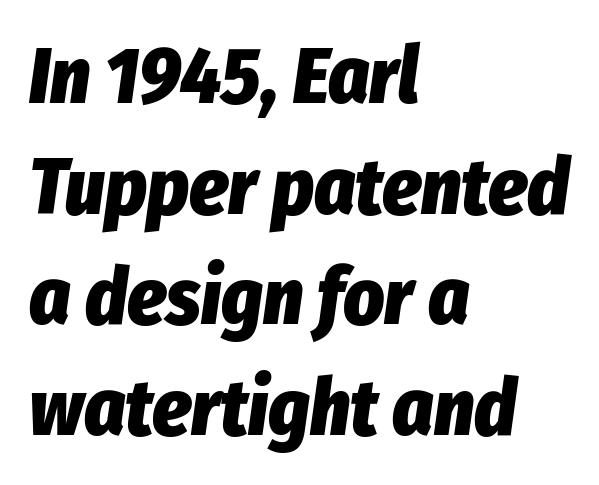
{"italic": "yes", "lean": "right", "slant_degrees": 8, "bold": "yes", "weight": "heavy", "width": "condensed", "stroke_contrast": "low", "x_height": "medium", "monospaced": "no", "underline": "no", "align": "left", "line_spacing": "normal", "line_spacing_ratio": 1.4, "letter_spacing": "normal", "letter_spacing_em": 0.0, "glyph_px": 79}
